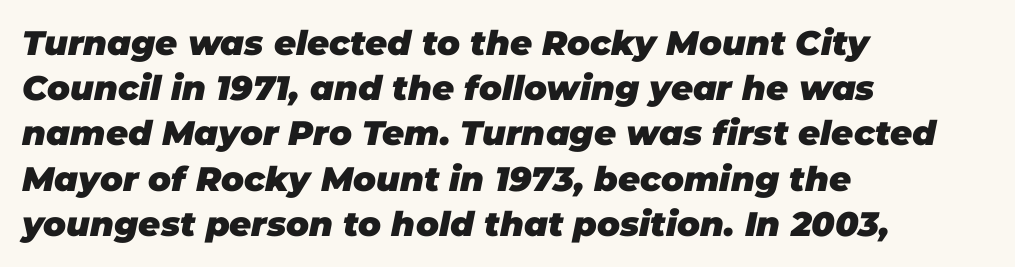
The image shows 34 px heavy type, italic (leaning right); set left-aligned, normal line spacing (1.33x), normal letter spacing, not underlined; low stroke contrast and a large x-height.
